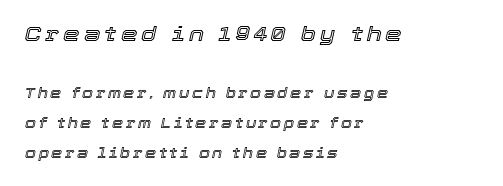
Q: Is the text italic (slanted)? A: Yes, it leans right by about 12 degrees.
Q: Is the text underlined? A: No.
Q: How is the paragraph aligned? A: Left-aligned.
Q: Is the spacing between lines tight, normal or loose? A: Loose.
Q: Which block of text is set in a larger size, the first (top) or the second (bottom)? A: The first (top) one.
